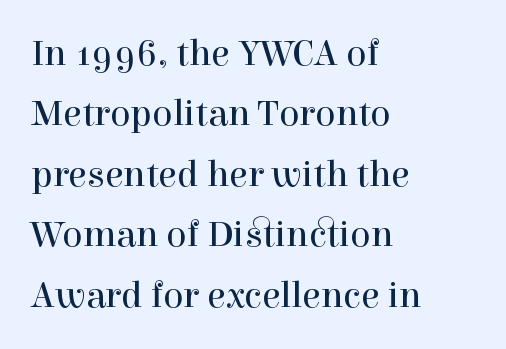
{"serif": "yes", "italic": "no", "bold": "no", "weight": "regular", "width": "normal", "x_height": "medium", "monospaced": "no", "underline": "no", "align": "left", "line_spacing": "normal", "line_spacing_ratio": 1.59, "letter_spacing": "normal", "letter_spacing_em": 0.0, "glyph_px": 38}
